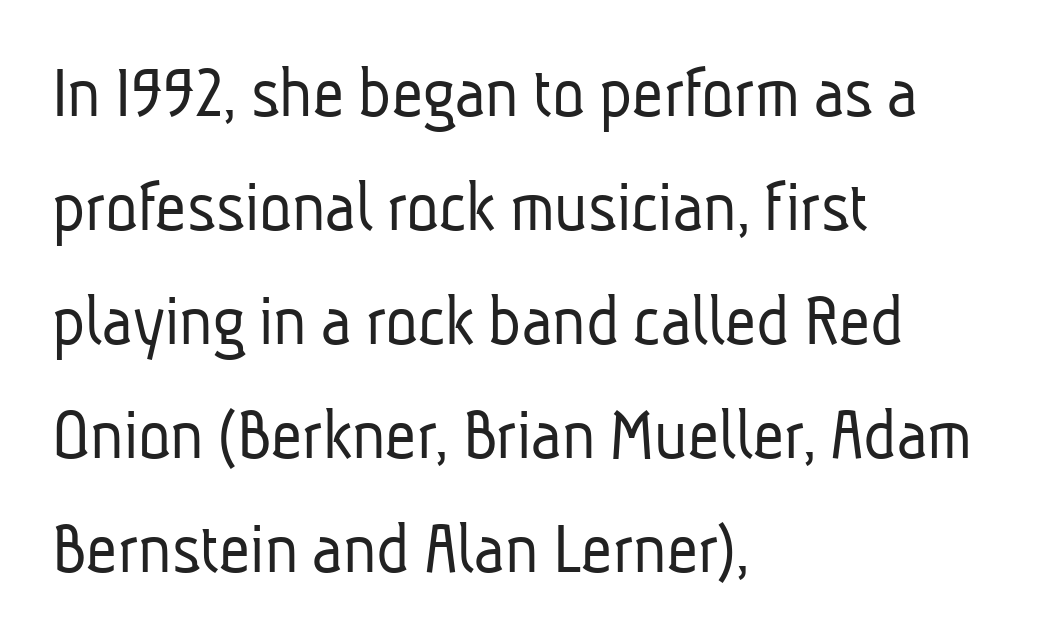
The font sits on the lighter half of the weight spectrum, regular included. The designer went with a sans here, leaving each stem footless. This sample has the flowing, uneven cadence of proportional lettering. Quick note: underline off. Horizontal bands of white between lines are of average thickness.
